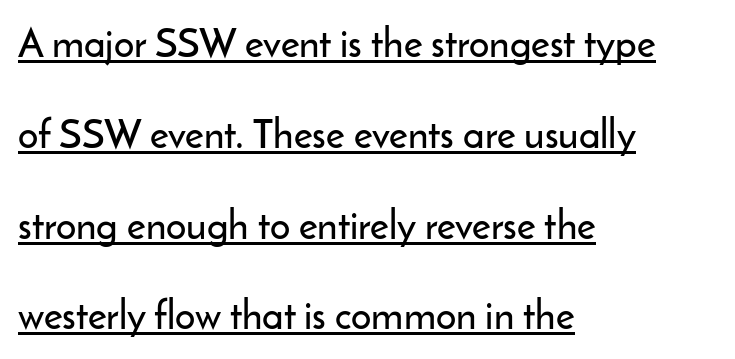
Q: Is the text italic (slanted)? A: No, it is upright.
Q: Is the typeface a serif or a sans-serif typeface? A: Sans-serif.
Q: Is the text underlined? A: Yes.
Q: How is the paragraph aligned? A: Left-aligned.
Q: Is the spacing between letters normal or unusually wide? A: Normal.
Q: Is the spacing between lines tight, normal or loose? A: Loose.
Q: Width (condensed, normal, or wide)? A: Normal.
Q: Stroke contrast? A: Low.
Q: x-height? A: Small.
Q: Monospaced? A: No.
